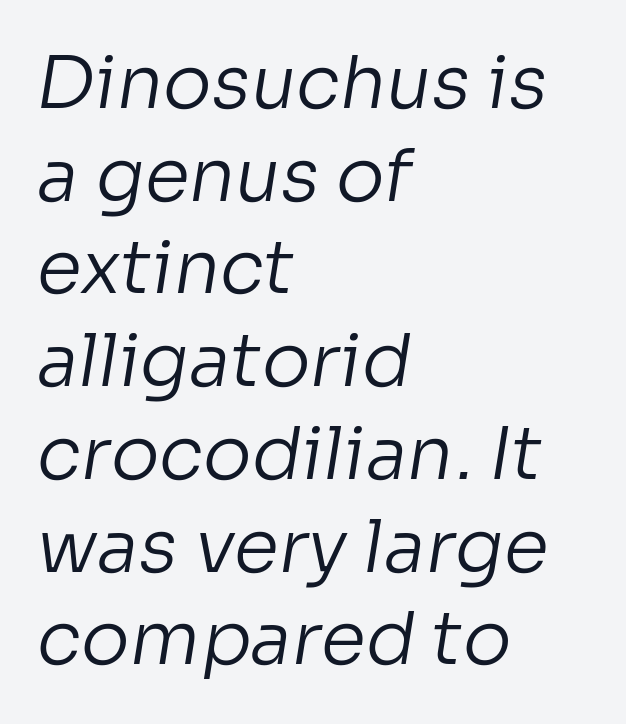
The letterforms sit shoulder to shoulder at normal distance. The face used here is proportionally spaced, like ordinary book or web type. The leading is moderate, giving the passage an even texture. Leftover space on each line is placed entirely after the last word. The glyphs are unaccompanied by any horizontal stroke below them. Is this a sans? Yes — the strokes have no serifs.
